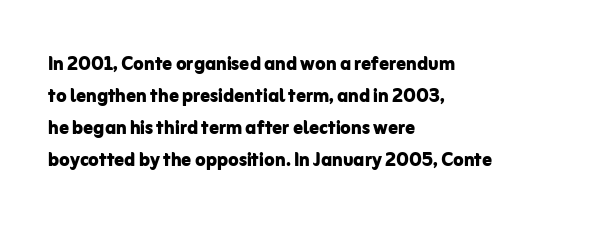
{"italic": "no", "bold": "yes", "underline": "no", "align": "left", "line_spacing": "normal", "line_spacing_ratio": 1.34, "letter_spacing": "normal", "letter_spacing_em": 0.0, "glyph_px": 24}
